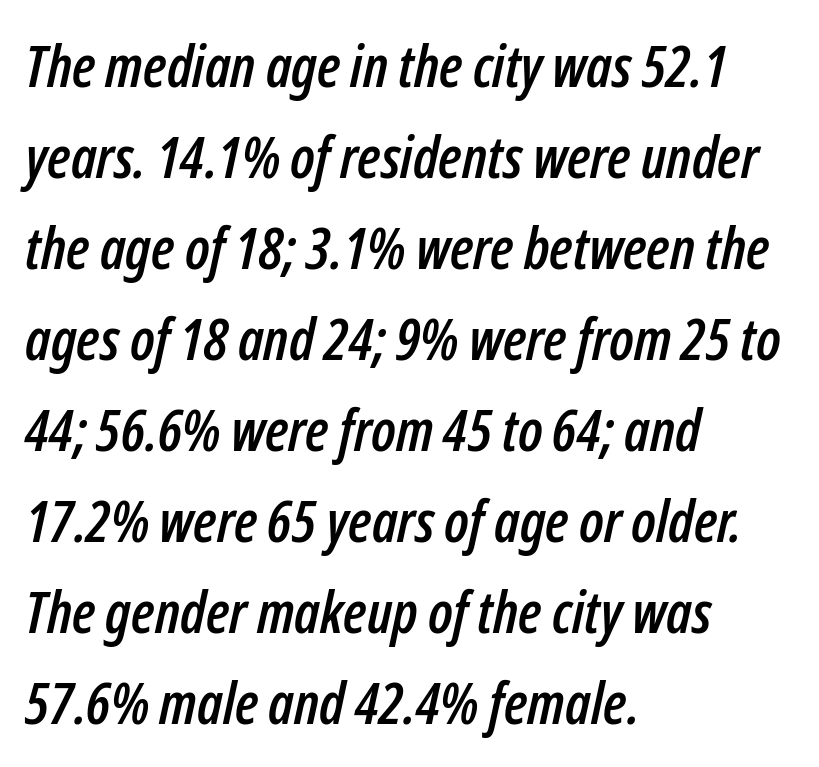
The image shows 58 px condensed type, italic (leaning right); set left-aligned, normal line spacing (1.57x), normal letter spacing, not underlined; low stroke contrast and a medium x-height.
